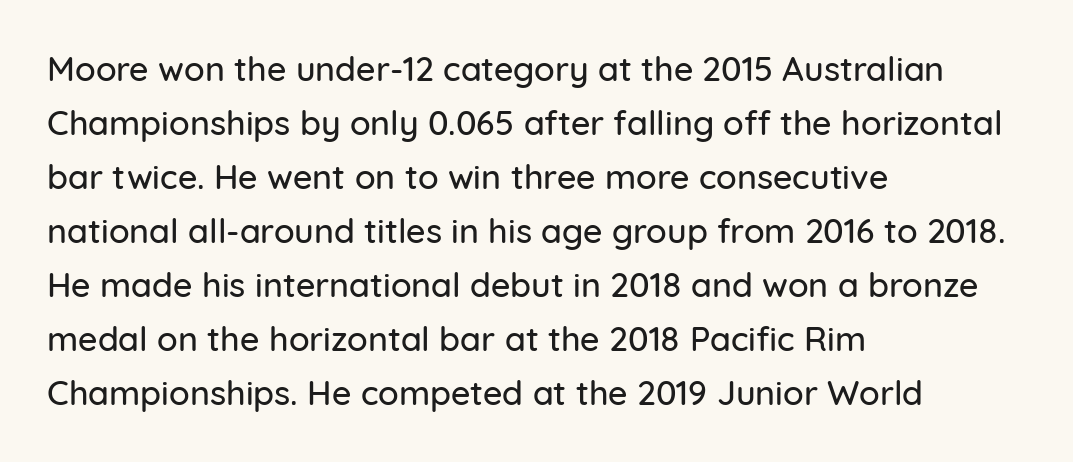
Think of a printed novel: that variable character pitch is what you see here. Serif or sans? Sans — the stroke terminals are bare. Baseline-to-baseline distance is the conventional proportion of letter height. The text block is weighted toward the left margin, trailing off unevenly rightward.
